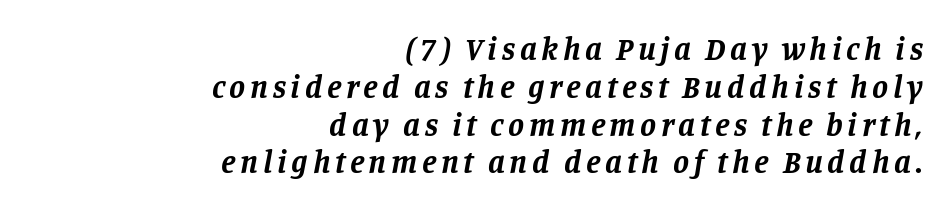
Italic? Definitely — the glyphs are oblique. The rendering uses natural spacing where letterforms have individual widths. Stroke thickness is high; the sample reads as a true bold. In CSS terms this would be text-align: right. Stroke terminals: seriffed.
